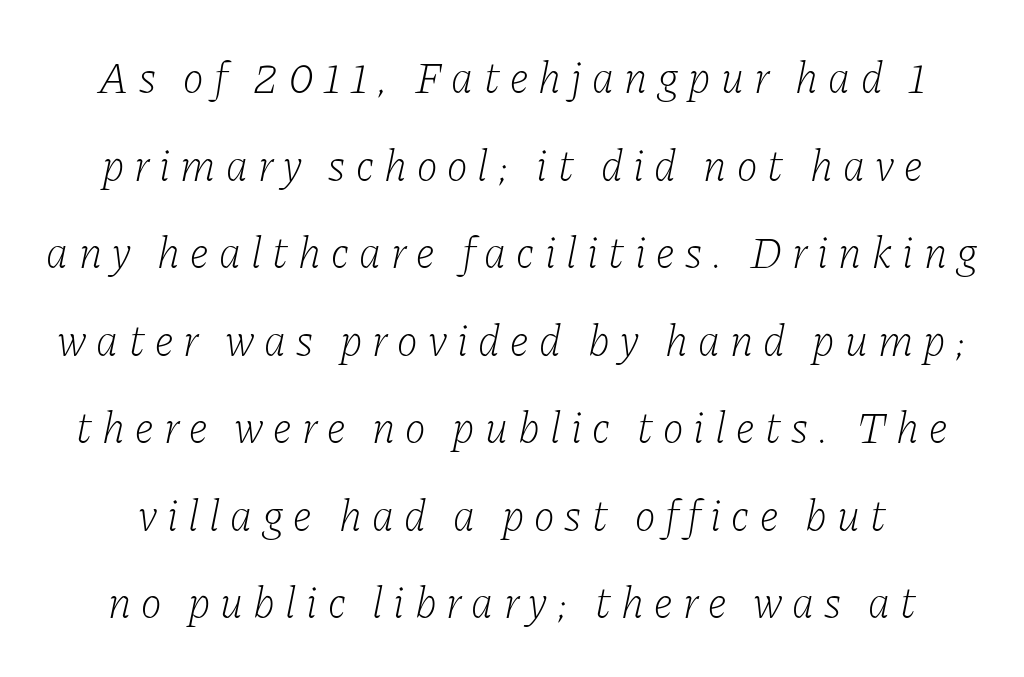
Letter spacing: wide. The space directly below the letters is spotless. Characters are canted at an angle relative to the baseline's perpendicular. Does the leading feel generous? Absolutely, it's lavish. The rendering uses natural spacing where letterforms have individual widths.
